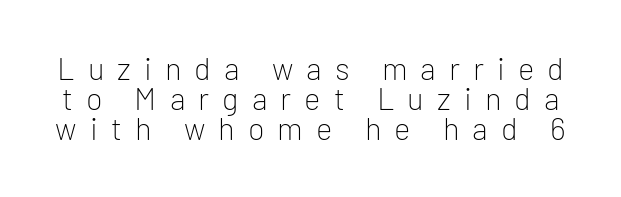
{"serif": "no", "italic": "no", "bold": "no", "weight": "light", "width": "normal", "stroke_contrast": "low", "x_height": "medium", "monospaced": "no", "underline": "no", "line_spacing": "tight", "line_spacing_ratio": 0.96, "letter_spacing": "wide", "letter_spacing_em": 0.42, "glyph_px": 31}
